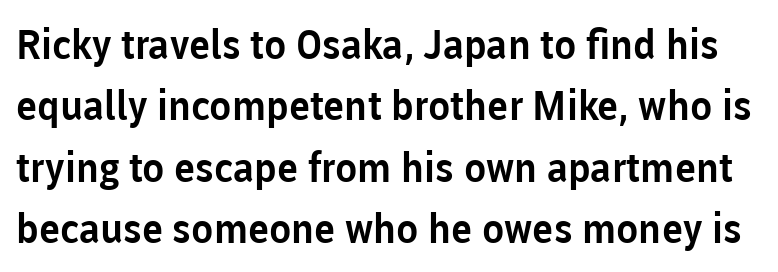
{"serif": "no", "italic": "no", "width": "normal", "stroke_contrast": "low", "x_height": "medium", "monospaced": "no", "underline": "no", "line_spacing": "normal", "line_spacing_ratio": 1.5, "letter_spacing": "normal", "letter_spacing_em": 0.0, "glyph_px": 41}
